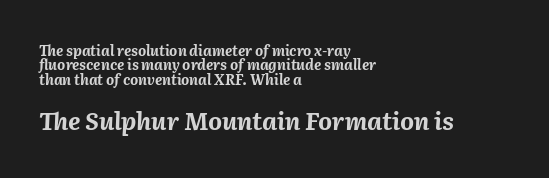
Q: Is the text bold? A: Yes.
Q: Is the text italic (slanted)? A: Yes, it leans right by about 2 degrees.
Q: Is the text underlined? A: No.
Q: How is the paragraph aligned? A: Left-aligned.
Q: Is the spacing between letters normal or unusually wide? A: Normal.
Q: Is the spacing between lines tight, normal or loose? A: Tight.
Q: Which block of text is set in a larger size, the first (top) or the second (bottom)? A: The second (bottom) one.
